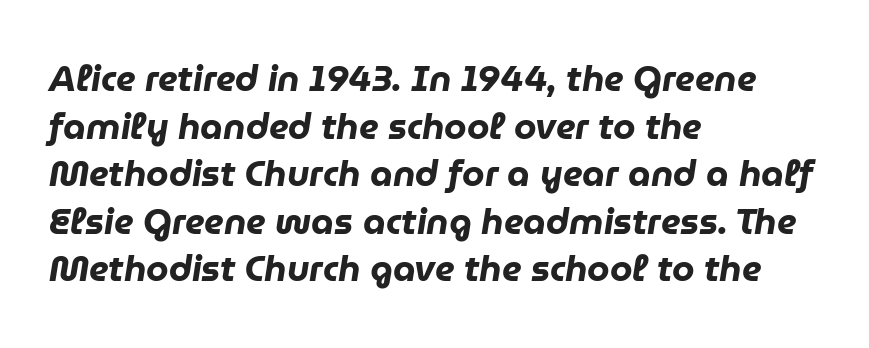
The image shows 36 px heavy type, italic (leaning right); set left-aligned, normal line spacing (1.32x), normal letter spacing, not underlined; low stroke contrast and a medium x-height.
